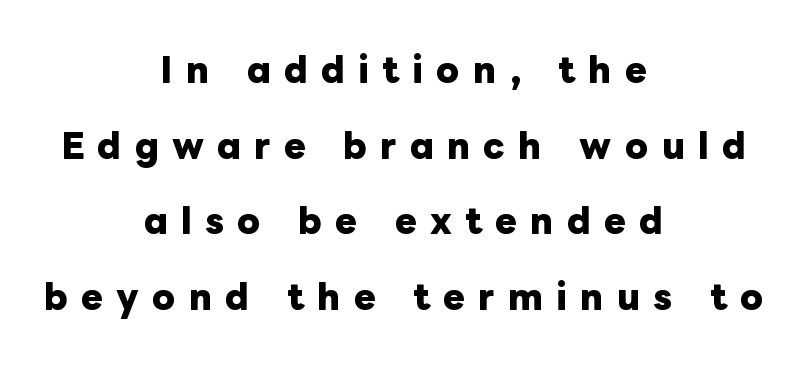
Q: Is the text bold? A: Yes.
Q: Is the text italic (slanted)? A: No, it is upright.
Q: Is the text underlined? A: No.
Q: How is the paragraph aligned? A: Centered.
Q: Is the spacing between letters normal or unusually wide? A: Unusually wide.
Q: Is the spacing between lines tight, normal or loose? A: Loose.
Q: Width (condensed, normal, or wide)? A: Normal.
Q: Stroke contrast? A: Low.
Q: x-height? A: Medium.
Q: Monospaced? A: No.
